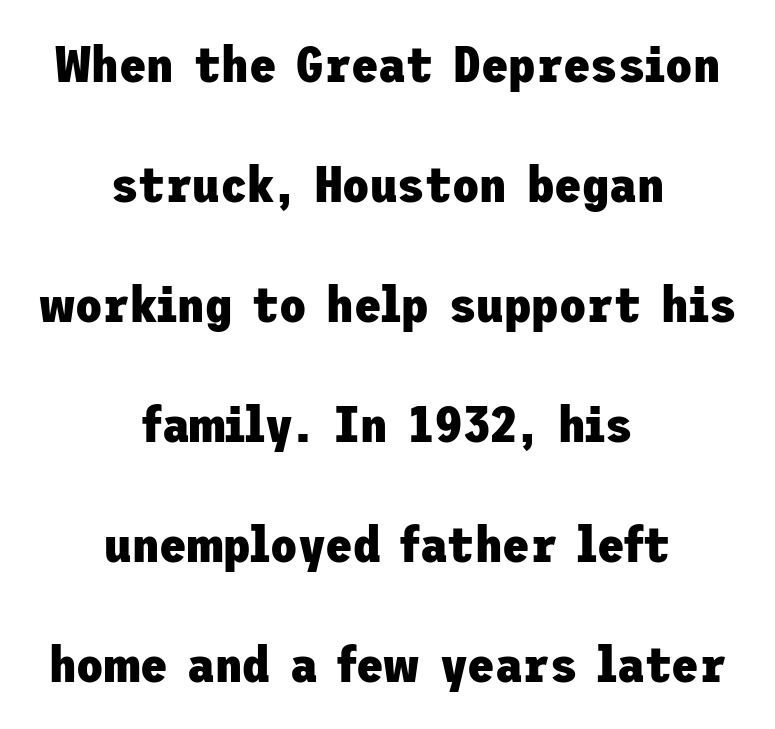
A centered setting, common on invitations and titles, is used for this passage. The strip under each line holds only bare page. Is this a sans? Yes — the strokes have no serifs. The tracking reads as untouched default to a designer's eye. The letters stand straight up with perfectly vertical stems. Compared with typical paragraphs, the rows here are farther apart.
